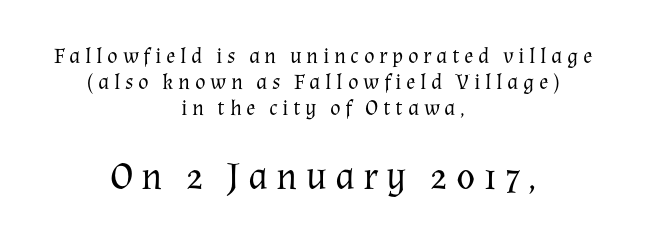
{"serif": "yes", "italic": "no", "bold": "no", "weight": "regular", "width": "normal", "stroke_contrast": "medium", "x_height": "medium", "monospaced": "no", "underline": "no", "align": "center", "line_spacing_ratio": 1.18, "letter_spacing": "wide", "letter_spacing_em": 0.21, "larger_block": "second", "size_ratio": 1.77, "glyph_px": 39}
